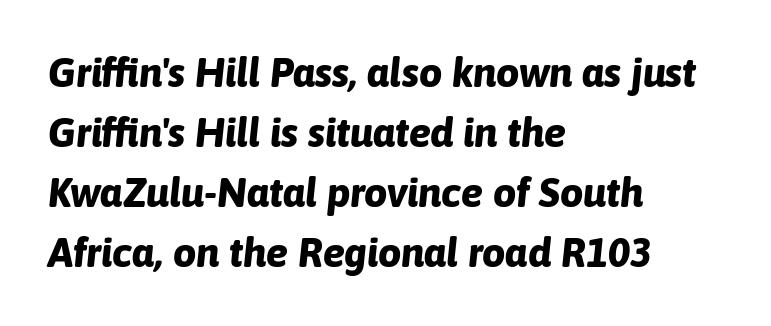
Q: Is the text bold? A: Yes.
Q: Is the text italic (slanted)? A: Yes, it leans right by about 6 degrees.
Q: Is the text underlined? A: No.
Q: How is the paragraph aligned? A: Left-aligned.
Q: Is the spacing between letters normal or unusually wide? A: Normal.
Q: Is the spacing between lines tight, normal or loose? A: Normal.
Q: Width (condensed, normal, or wide)? A: Normal.
Q: Stroke contrast? A: Low.
Q: x-height? A: Medium.
Q: Monospaced? A: No.
